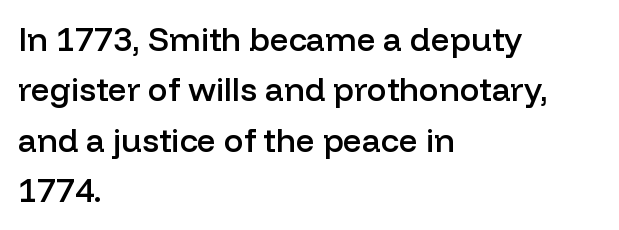
Q: Is the text bold? A: Semi-bold.
Q: Is the text italic (slanted)? A: No, it is upright.
Q: Is the typeface a serif or a sans-serif typeface? A: Sans-serif.
Q: Is the text underlined? A: No.
Q: How is the paragraph aligned? A: Left-aligned.
Q: Is the spacing between letters normal or unusually wide? A: Normal.
Q: Is the spacing between lines tight, normal or loose? A: Normal.
Q: Width (condensed, normal, or wide)? A: Normal.
Q: Stroke contrast? A: Low.
Q: x-height? A: Medium.
Q: Monospaced? A: No.
